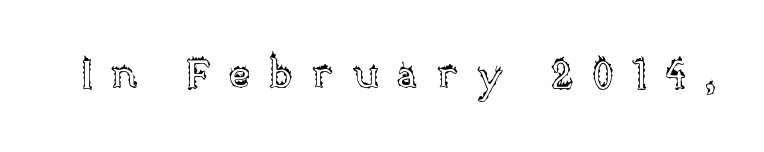
Q: Is the text italic (slanted)? A: No, it is upright.
Q: Is the text underlined? A: No.
Q: Is the spacing between letters normal or unusually wide? A: Unusually wide.
Q: Width (condensed, normal, or wide)? A: Normal.
Q: x-height? A: Large.
Q: Monospaced? A: No.
